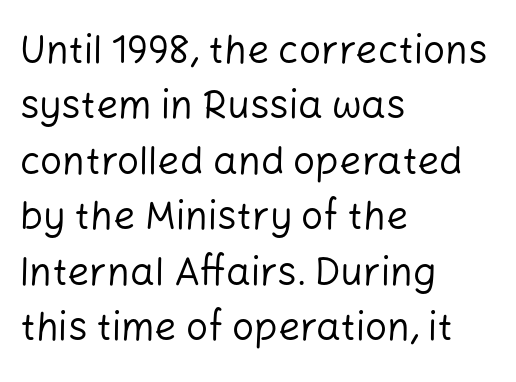
Whoever set this chose a conventional vertical rhythm. Note the varied advance widths — an 'i' is clearly narrower than an 'm'. Does the lettering tilt? It doesn't — this is upright. The face looks like a standard text weight, possibly lighter. The space beneath each line is pristine and unruled. The text was rendered using a sans face with plain stroke endings.
